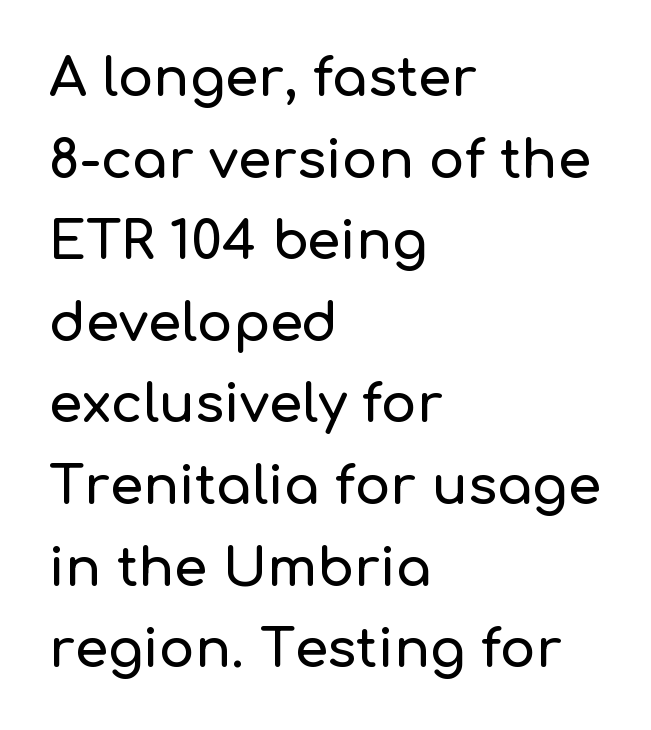
Q: Is the text italic (slanted)? A: No, it is upright.
Q: Is the typeface a serif or a sans-serif typeface? A: Sans-serif.
Q: Is the text underlined? A: No.
Q: How is the paragraph aligned? A: Left-aligned.
Q: Is the spacing between letters normal or unusually wide? A: Normal.
Q: Is the spacing between lines tight, normal or loose? A: Normal.
Q: Width (condensed, normal, or wide)? A: Normal.
Q: Stroke contrast? A: Low.
Q: x-height? A: Medium.
Q: Monospaced? A: No.
